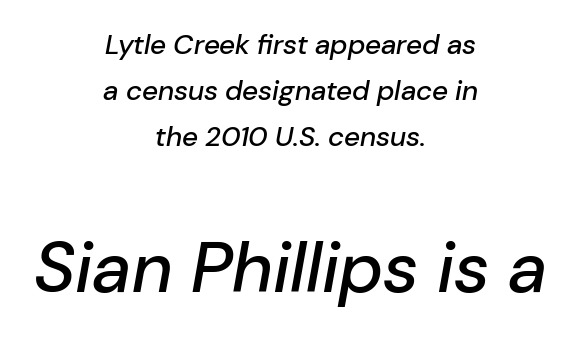
Q: Is the text italic (slanted)? A: Yes, it leans right by about 10 degrees.
Q: Is the text underlined? A: No.
Q: How is the paragraph aligned? A: Centered.
Q: Is the spacing between letters normal or unusually wide? A: Normal.
Q: Is the spacing between lines tight, normal or loose? A: Normal.
Q: Which block of text is set in a larger size, the first (top) or the second (bottom)? A: The second (bottom) one.
Q: Width (condensed, normal, or wide)? A: Normal.
Q: Stroke contrast? A: Low.
Q: x-height? A: Medium.
Q: Monospaced? A: No.
